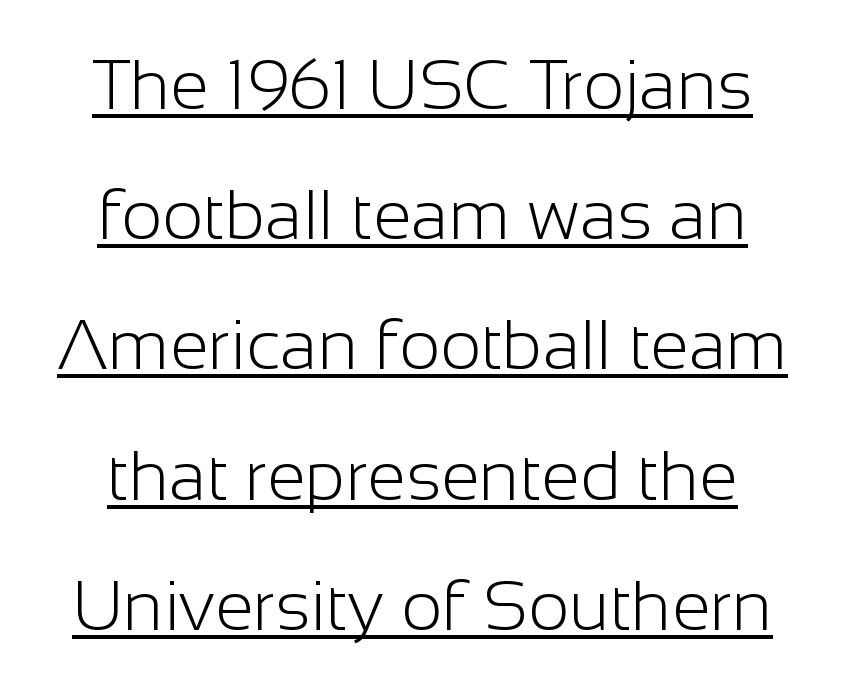
The image shows 70 px light sans-serif type, upright; set line spacing 1.86x, normal letter spacing, underlined; low stroke contrast and a medium x-height.
